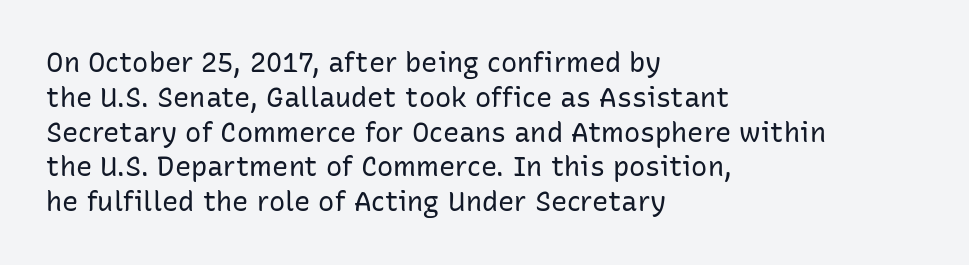
The image shows 27 px text type, upright; set left-aligned, normal line spacing (1.29x), normal letter spacing, not underlined.
